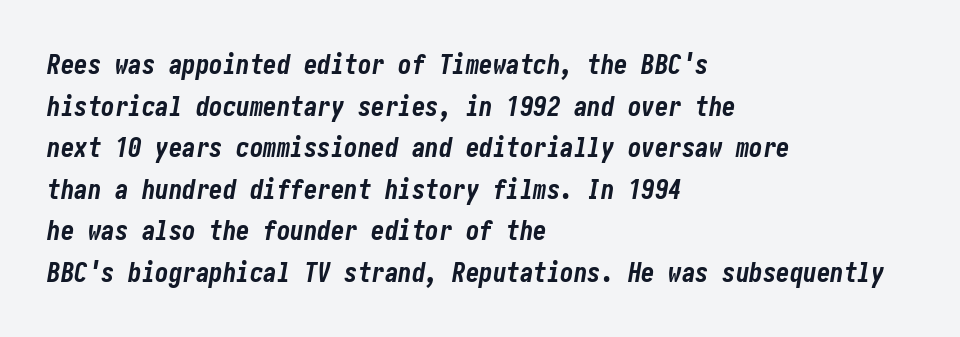
If you drew a line through each stem, it would be angled. The leading is moderate, giving the passage an even texture. The space directly below the letters is spotless. The passage shown has conventional tracking throughout. Is the block centered? No — it sits flush against the left margin. Stroke thickness is high; the sample reads as a true bold.
